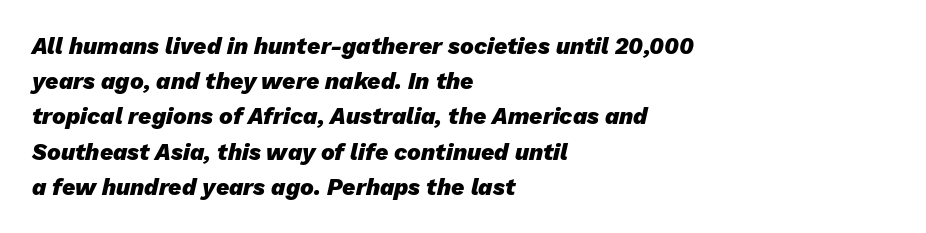
Q: Is the text bold? A: Yes.
Q: Is the text italic (slanted)? A: Yes, it leans right by about 13 degrees.
Q: Is the text underlined? A: No.
Q: How is the paragraph aligned? A: Left-aligned.
Q: Is the spacing between letters normal or unusually wide? A: Normal.
Q: Is the spacing between lines tight, normal or loose? A: Normal.
